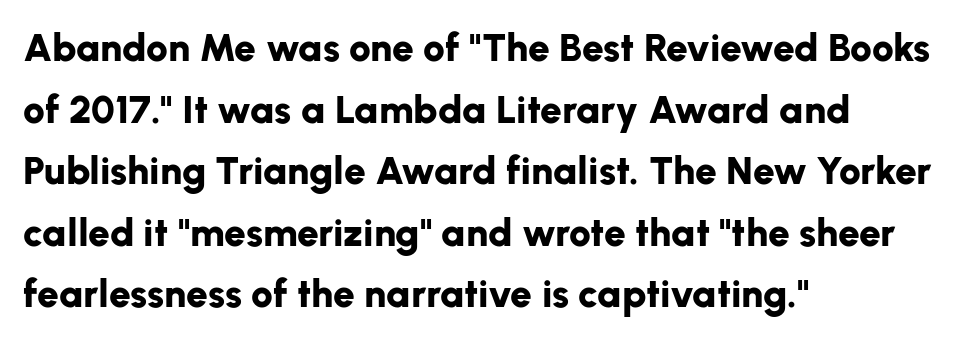
The image shows 39 px bold sans-serif type, upright; set left-aligned, normal line spacing (1.58x), normal letter spacing, not underlined; low stroke contrast and a medium x-height.
